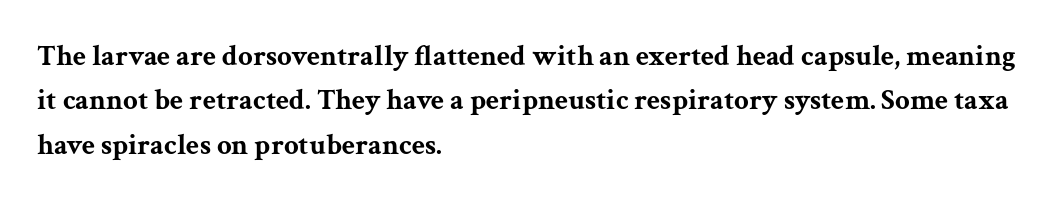
{"serif": "yes", "italic": "no", "bold": "yes", "weight": "bold", "width": "wide", "stroke_contrast": "medium", "x_height": "medium", "monospaced": "no", "underline": "no", "align": "left", "line_spacing": "normal", "line_spacing_ratio": 1.53, "letter_spacing": "normal", "letter_spacing_em": 0.0, "glyph_px": 29}
